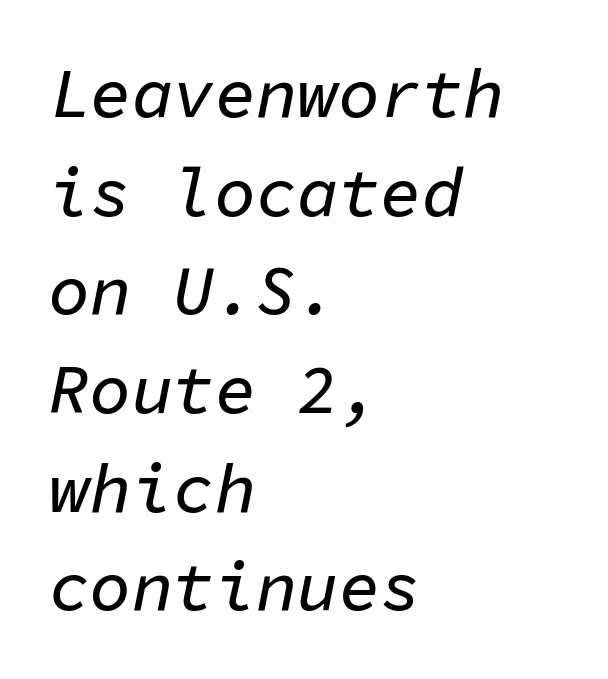
Q: Is the text italic (slanted)? A: Yes, it leans right by about 11 degrees.
Q: Is the text underlined? A: No.
Q: How is the paragraph aligned? A: Left-aligned.
Q: Is the spacing between letters normal or unusually wide? A: Normal.
Q: Is the spacing between lines tight, normal or loose? A: Normal.
Q: Width (condensed, normal, or wide)? A: Normal.
Q: Stroke contrast? A: Low.
Q: x-height? A: Medium.
Q: Monospaced? A: Yes.
